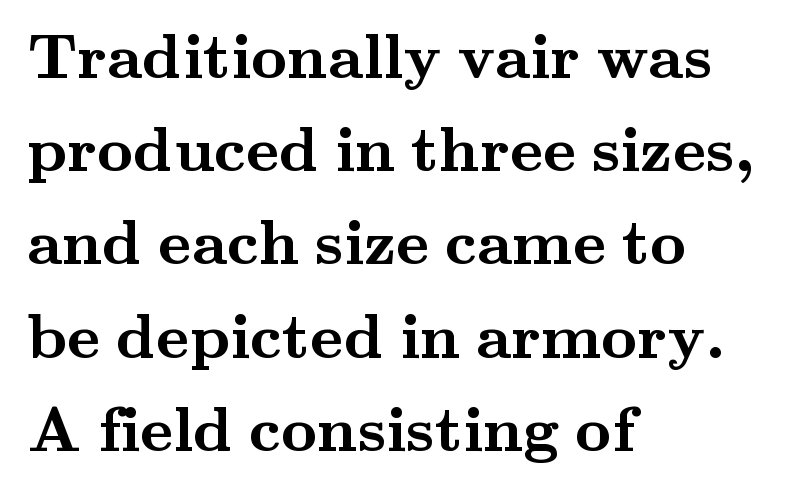
Q: Is the text bold? A: Yes.
Q: Is the text italic (slanted)? A: No, it is upright.
Q: Is the typeface a serif or a sans-serif typeface? A: Serif.
Q: Is the text underlined? A: No.
Q: How is the paragraph aligned? A: Left-aligned.
Q: Is the spacing between letters normal or unusually wide? A: Normal.
Q: Is the spacing between lines tight, normal or loose? A: Normal.
Q: Width (condensed, normal, or wide)? A: Wide.
Q: Stroke contrast? A: Medium.
Q: x-height? A: Small.
Q: Monospaced? A: No.
